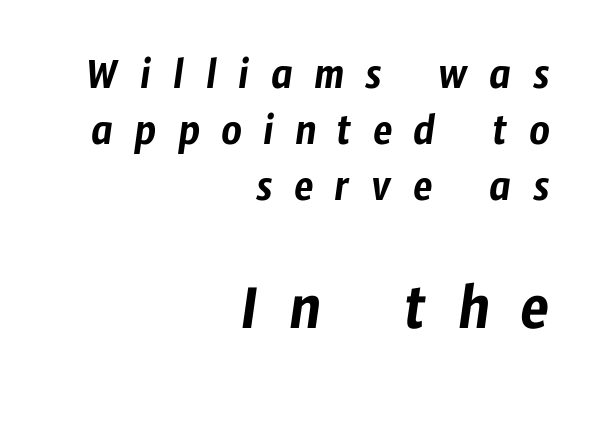
Character size in the trailing block exceeds that of the leading block. The designer went with a sans here, leaving each stem footless. Looks like regular typesetting: each glyph gets only the width it needs. Alignment: flush right.
